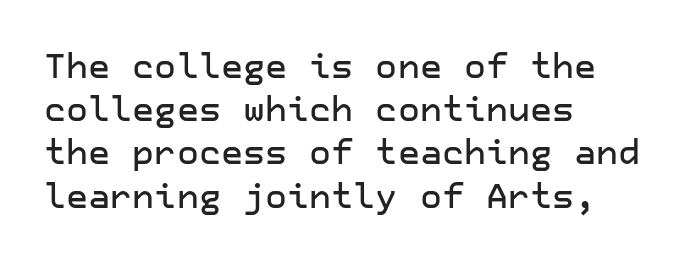
This is sans-serif lettering, the kind often seen on screens and signage. Unlike italic type, these characters show no tilt at all. A classic flush-left, rag-right setting is used for this passage. Glance below the letters and you will spot only blank space. Inter-character spacing is left at the font's built-in metrics. What's the leading like? Ordinary, nothing unusual.
